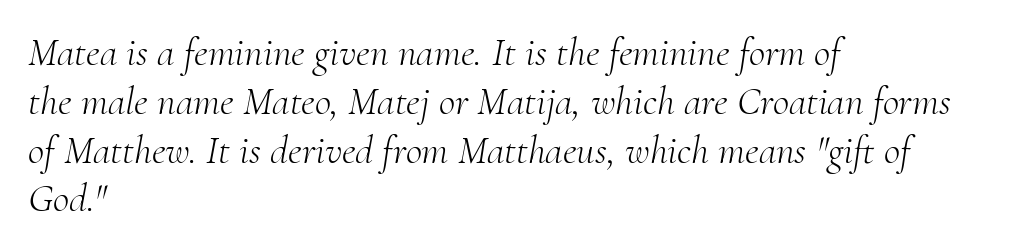
{"serif": "yes", "italic": "yes", "lean": "right", "slant_degrees": 10, "bold": "no", "weight": "light", "width": "normal", "stroke_contrast": "medium", "x_height": "small", "monospaced": "no", "underline": "no", "align": "left", "line_spacing_ratio": 1.22, "letter_spacing": "normal", "letter_spacing_em": 0.0, "glyph_px": 40}
